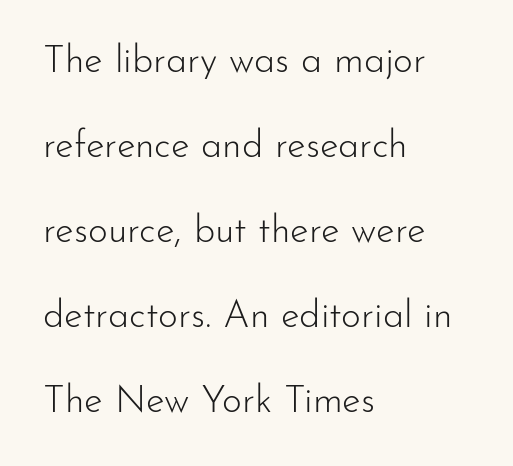
The image shows 38 px light sans-serif type, upright; set left-aligned, loose line spacing (2.24x), normal letter spacing, not underlined; low stroke contrast and a small x-height.
